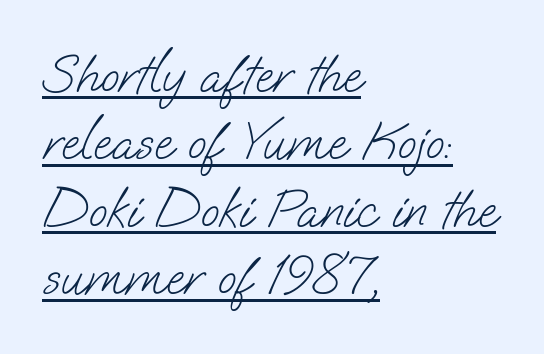
The image shows 54 px light sans-serif type; set left-aligned, normal line spacing (1.25x), normal letter spacing, underlined; low stroke contrast and a small x-height.
